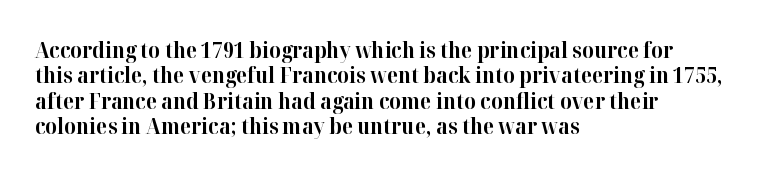
The gaps between neighbouring characters are ordinary and unremarkable. Heavy, bold letterforms. Posture: straight, roman, zero tilt. Caption: multi-line text, flush left, ragged right. Clear beneath every line of the passage.
